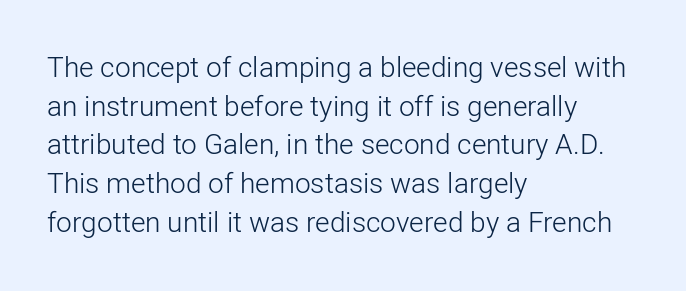
{"serif": "no", "italic": "no", "bold": "no", "weight": "light", "width": "normal", "stroke_contrast": "low", "x_height": "medium", "monospaced": "no", "underline": "no", "align": "left", "line_spacing": "normal", "line_spacing_ratio": 1.38, "letter_spacing": "normal", "letter_spacing_em": 0.0, "glyph_px": 28}
